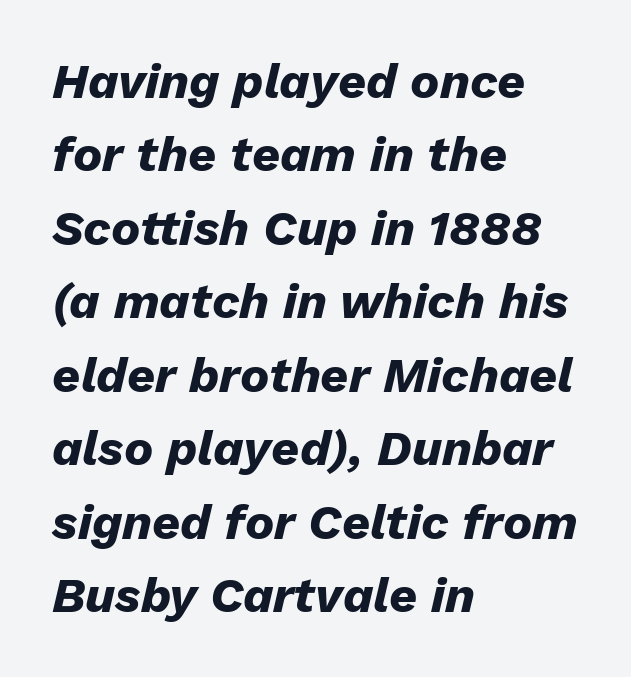
The words here are not underlined. Is the block centered? No — it sits flush against the left margin. The letters are bold, with thick, heavy strokes. How would I describe the line gaps? Plain and ordinary. The line texture is even and compact thanks to regular tracking. You could not count columns in this text — the font is proportionally spaced.
